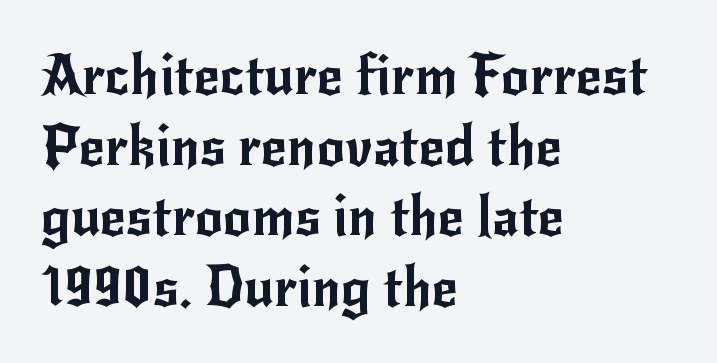
{"serif": "no", "italic": "no", "width": "normal", "stroke_contrast": "low", "x_height": "small", "monospaced": "no", "underline": "no", "align": "left", "line_spacing": "normal", "line_spacing_ratio": 1.26, "letter_spacing": "normal", "letter_spacing_em": 0.0, "glyph_px": 56}
